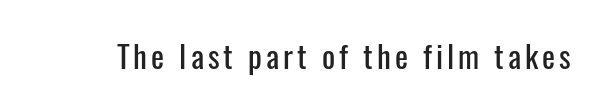
{"serif": "no", "italic": "no", "width": "condensed", "stroke_contrast": "low", "x_height": "medium", "monospaced": "no", "underline": "no", "glyph_px": 31}
